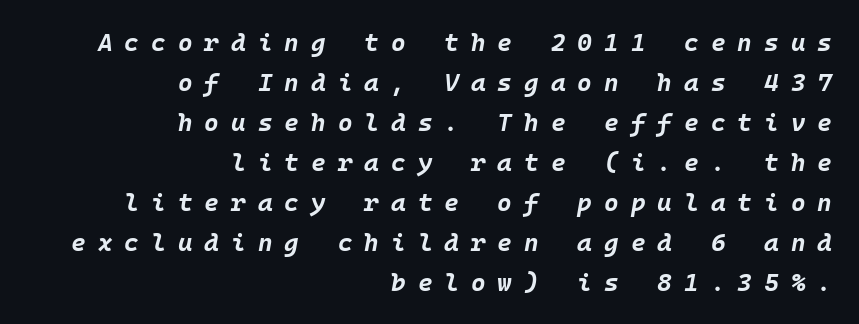
This sample is right-justified, so line beginnings fall wherever the words allow. Glance below the letters and you will spot only blank space. The tracking reads as deliberately expanded to a designer's eye. The glyphs look as if they've been sheared to an angle.
